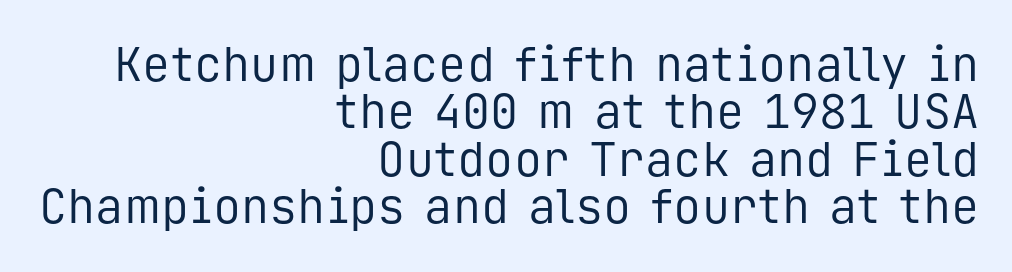
{"serif": "no", "italic": "no", "bold": "no", "weight": "regular", "width": "normal", "stroke_contrast": "low", "x_height": "medium", "monospaced": "yes", "underline": "no", "align": "right", "line_spacing": "tight", "line_spacing_ratio": 1.01, "letter_spacing": "normal", "letter_spacing_em": 0.0, "glyph_px": 47}
